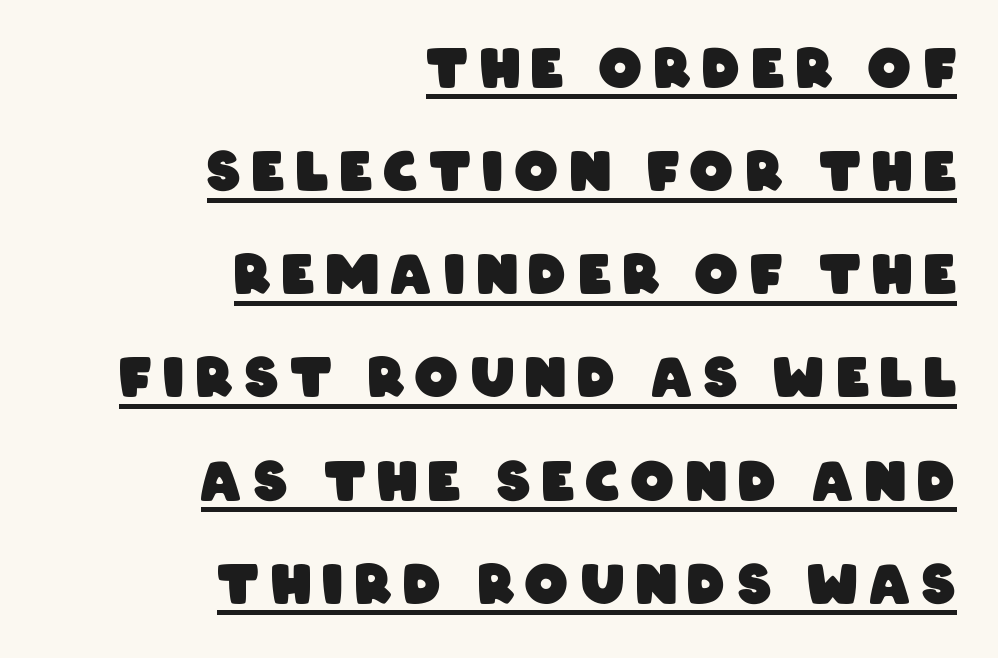
{"serif": "no", "bold": "yes", "weight": "heavy", "width": "condensed", "stroke_contrast": "low", "x_height": "large", "monospaced": "no", "underline": "yes", "align": "right", "line_spacing": "loose", "line_spacing_ratio": 1.91, "letter_spacing": "wide", "letter_spacing_em": 0.21, "glyph_px": 54}
